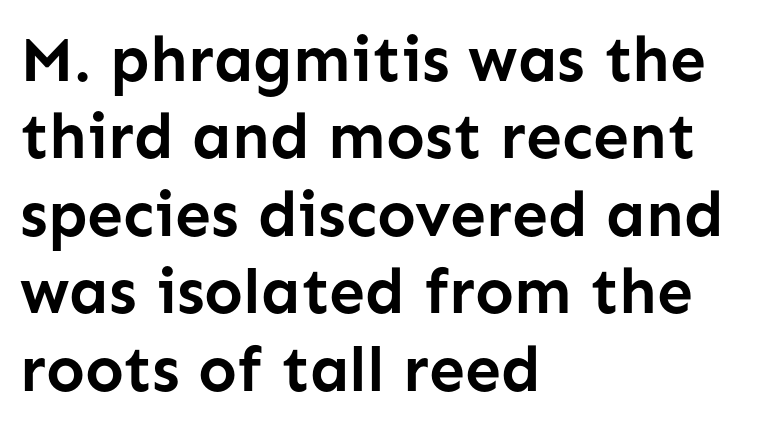
The image shows 64 px semibold sans-serif type, upright; set left-aligned, line spacing 1.21x, normal letter spacing, not underlined; low stroke contrast and a medium x-height.
